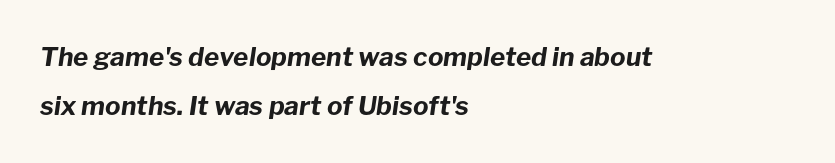
Characters are canted at an angle relative to the baseline's perpendicular. The glyphs have the mass of a bold cut. Alignment: flush left. These lines keep a tight, regular rhythm from letter to letter. Underlining? Definitely not there.
